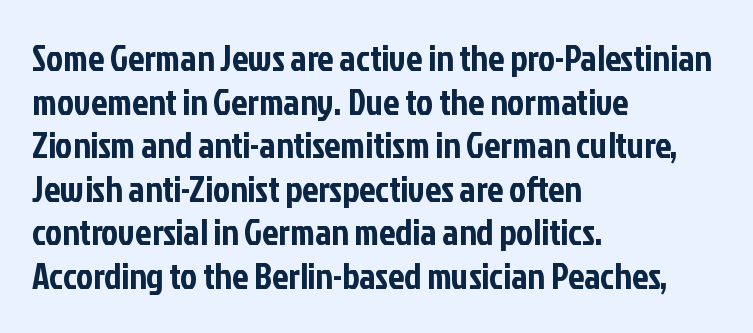
{"serif": "no", "italic": "no", "width": "condensed", "stroke_contrast": "low", "x_height": "medium", "monospaced": "no", "underline": "no", "align": "left", "line_spacing_ratio": 1.21, "letter_spacing": "normal", "letter_spacing_em": 0.0, "glyph_px": 36}
